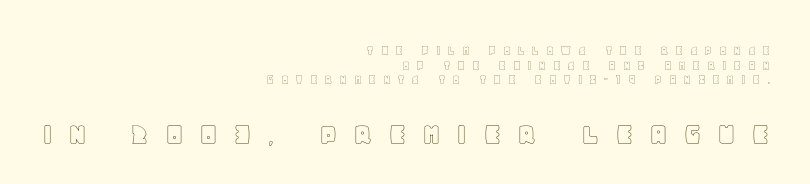
The image shows 33 px text type, upright; set right-aligned, tight line spacing (1.05x), unusually wide letter spacing (+0.46 em), not underlined; the second (bottom) block is 2.36x larger; a large x-height.
